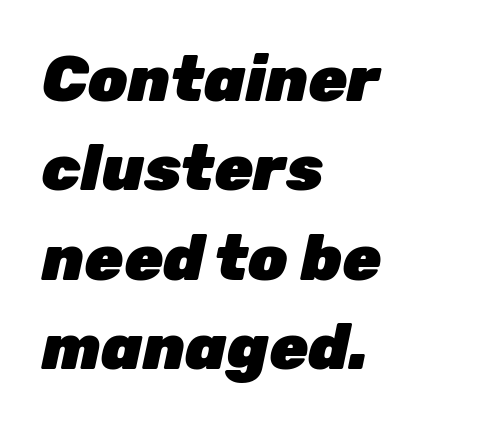
Q: Is the text bold? A: Yes.
Q: Is the text italic (slanted)? A: Yes, it leans right by about 12 degrees.
Q: Is the text underlined? A: No.
Q: How is the paragraph aligned? A: Left-aligned.
Q: Is the spacing between letters normal or unusually wide? A: Normal.
Q: Is the spacing between lines tight, normal or loose? A: Normal.
Q: Width (condensed, normal, or wide)? A: Normal.
Q: Stroke contrast? A: Low.
Q: x-height? A: Medium.
Q: Monospaced? A: No.
